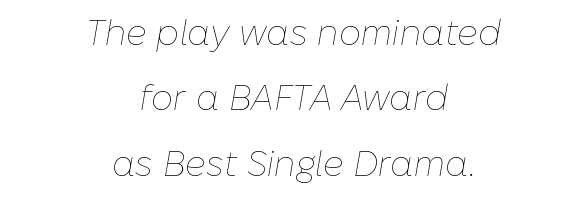
The font sits on the lighter half of the weight spectrum, regular included. Only glyphs here, with clear space below each row. Do the characters align in a grid? No, the font is proportional. A typesetter would call this zero additional tracking.
